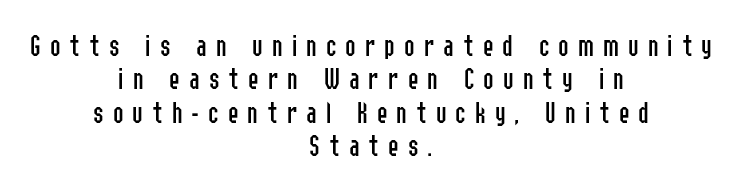
The image shows 32 px regular-weight, condensed sans-serif type, upright; set centered, tight line spacing (1.04x), unusually wide letter spacing (+0.28 em), not underlined; low stroke contrast and a medium x-height.
